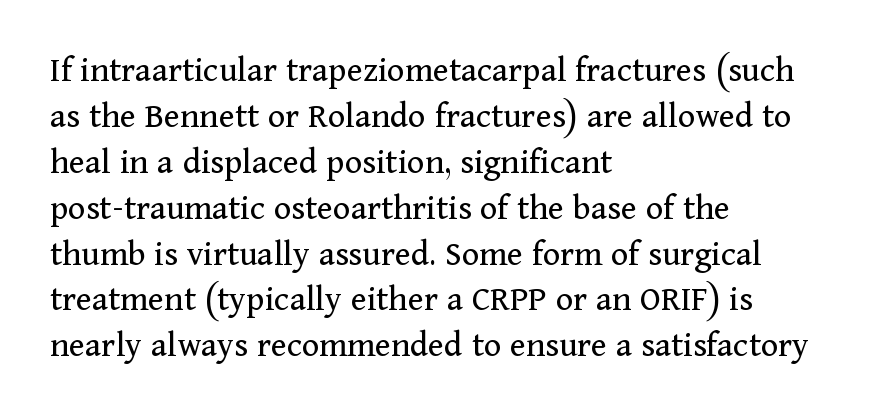
The image shows 37 px regular-weight serif type, upright; set left-aligned, line spacing 1.24x, normal letter spacing, not underlined; medium stroke contrast and a medium x-height.
